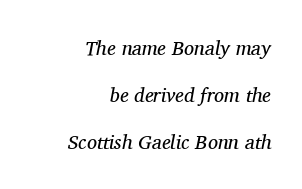
Q: Is the text bold? A: No.
Q: Is the text italic (slanted)? A: Yes, it leans right by about 11 degrees.
Q: Is the text underlined? A: No.
Q: How is the paragraph aligned? A: Right-aligned.
Q: Is the spacing between letters normal or unusually wide? A: Normal.
Q: Is the spacing between lines tight, normal or loose? A: Loose.
